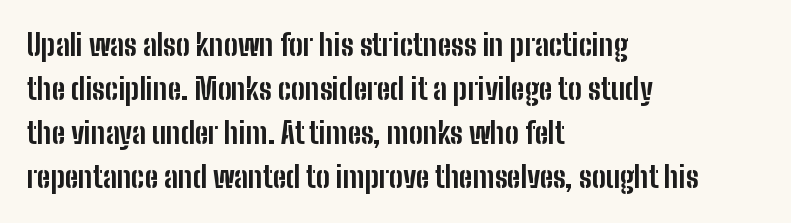
Q: Is the text bold? A: Yes.
Q: Is the text italic (slanted)? A: No, it is upright.
Q: Is the typeface a serif or a sans-serif typeface? A: Sans-serif.
Q: Is the text underlined? A: No.
Q: How is the paragraph aligned? A: Left-aligned.
Q: Is the spacing between letters normal or unusually wide? A: Normal.
Q: Is the spacing between lines tight, normal or loose? A: Normal.
Q: Width (condensed, normal, or wide)? A: Condensed.
Q: Stroke contrast? A: Low.
Q: x-height? A: Medium.
Q: Monospaced? A: No.
